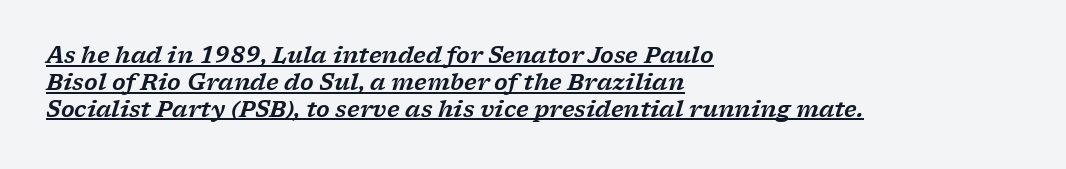
Q: Is the text italic (slanted)? A: Yes, it leans right by about 17 degrees.
Q: Is the text underlined? A: Yes.
Q: How is the paragraph aligned? A: Left-aligned.
Q: Is the spacing between letters normal or unusually wide? A: Normal.
